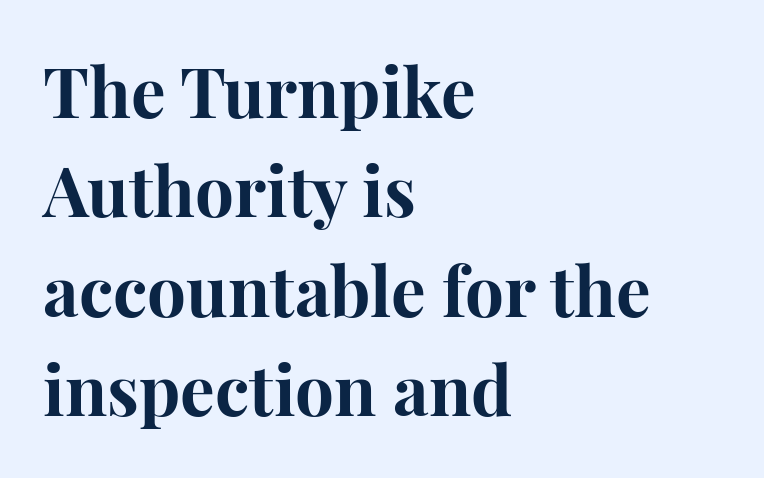
Rows of type keep a routine distance in the vertical direction. The face used here is rendered with its standard letterfit. In CSS terms this would be text-align: left. Underline: absent.
